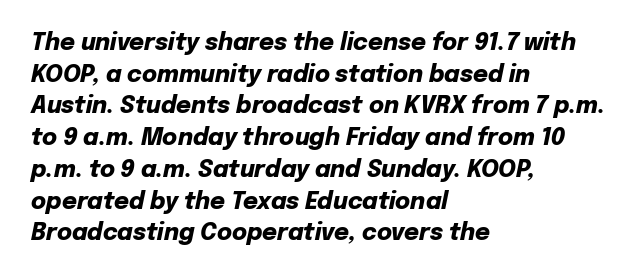
{"italic": "yes", "lean": "right", "slant_degrees": 12, "bold": "yes", "underline": "no", "align": "left", "line_spacing": "normal", "line_spacing_ratio": 1.38, "letter_spacing": "normal", "letter_spacing_em": 0.0, "glyph_px": 23}
